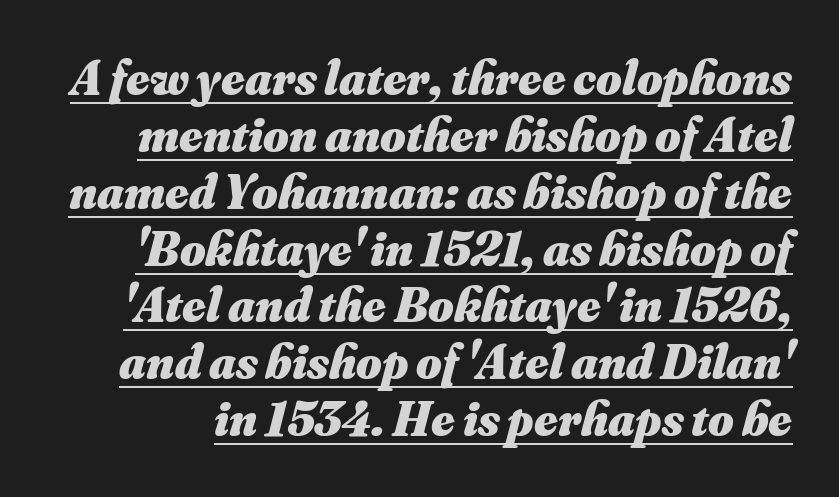
The image shows 49 px heavy type, italic (leaning right); set line spacing 1.16x, normal letter spacing, underlined; medium stroke contrast and a small x-height.
